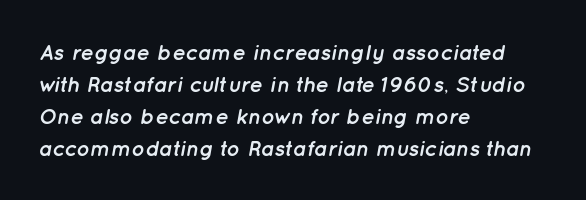
Observe the lean: these are italic letterforms. Short and long lines alike share a common starting point at left. The specimen omits any rule beneath the text block's lines. Does the weight exceed regular? Yes, all the way to bold. The line-height multiplier appears to be the usual default. Letter spacing: default.
